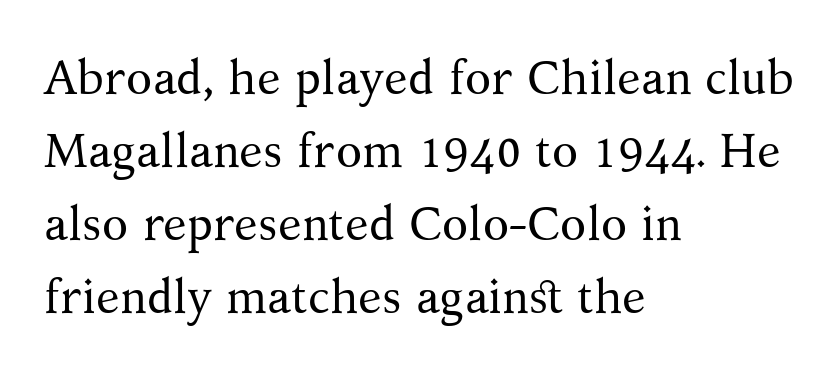
{"serif": "yes", "italic": "no", "bold": "no", "weight": "regular", "width": "normal", "stroke_contrast": "medium", "x_height": "medium", "monospaced": "no", "underline": "no", "align": "left", "line_spacing": "normal", "line_spacing_ratio": 1.52, "letter_spacing": "normal", "letter_spacing_em": 0.0, "glyph_px": 48}
